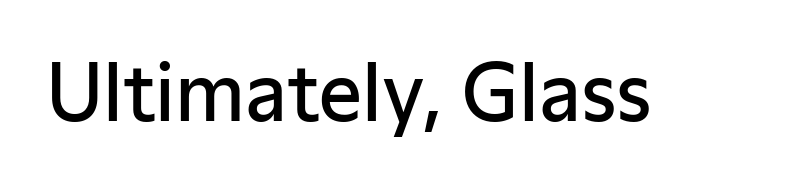
Q: Is the text bold? A: Semi-bold.
Q: Is the text italic (slanted)? A: No, it is upright.
Q: Is the typeface a serif or a sans-serif typeface? A: Sans-serif.
Q: Is the text underlined? A: No.
Q: Is the spacing between letters normal or unusually wide? A: Normal.
Q: Width (condensed, normal, or wide)? A: Normal.
Q: Stroke contrast? A: Low.
Q: x-height? A: Medium.
Q: Monospaced? A: No.
